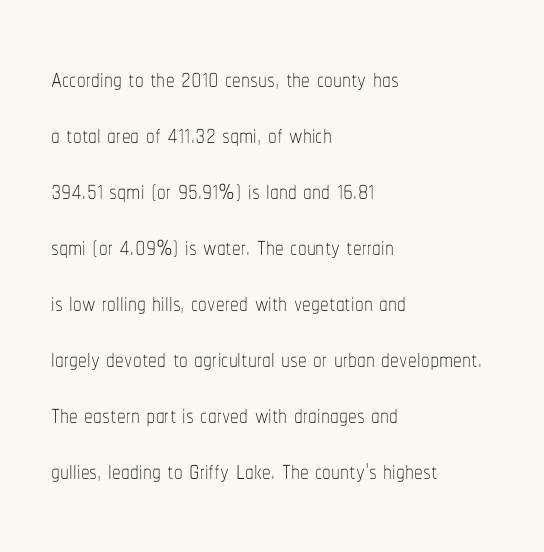
{"italic": "no", "bold": "no", "weight": "thin", "width": "condensed", "stroke_contrast": "low", "x_height": "medium", "monospaced": "no", "underline": "no", "align": "left", "line_spacing": "normal", "line_spacing_ratio": 1.6, "letter_spacing": "normal", "letter_spacing_em": 0.0, "glyph_px": 35}
